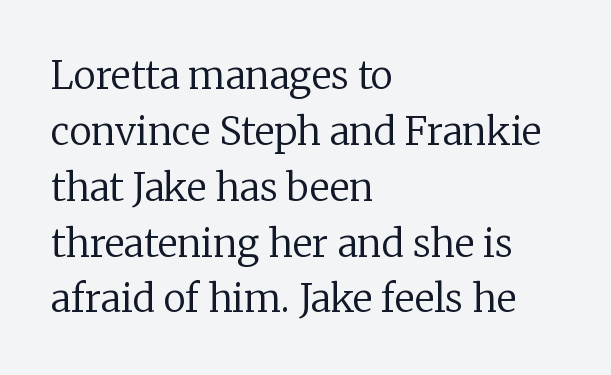
The image shows 38 px regular-weight serif type, upright; set left-aligned, normal line spacing (1.47x), normal letter spacing, not underlined; low stroke contrast and a medium x-height.
